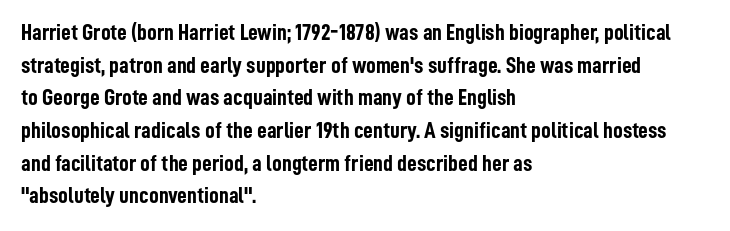
{"italic": "no", "bold": "yes", "underline": "no", "align": "left", "line_spacing": "normal", "line_spacing_ratio": 1.36, "letter_spacing": "normal", "letter_spacing_em": 0.0, "glyph_px": 24}
